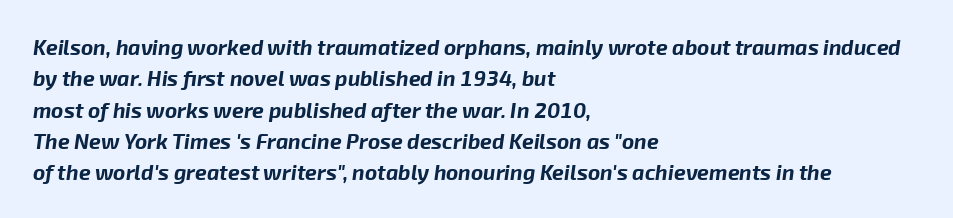
{"italic": "yes", "lean": "right", "slant_degrees": 8, "bold": "yes", "underline": "no", "align": "left", "line_spacing": "normal", "line_spacing_ratio": 1.49, "letter_spacing": "normal", "letter_spacing_em": 0.0, "glyph_px": 21}
